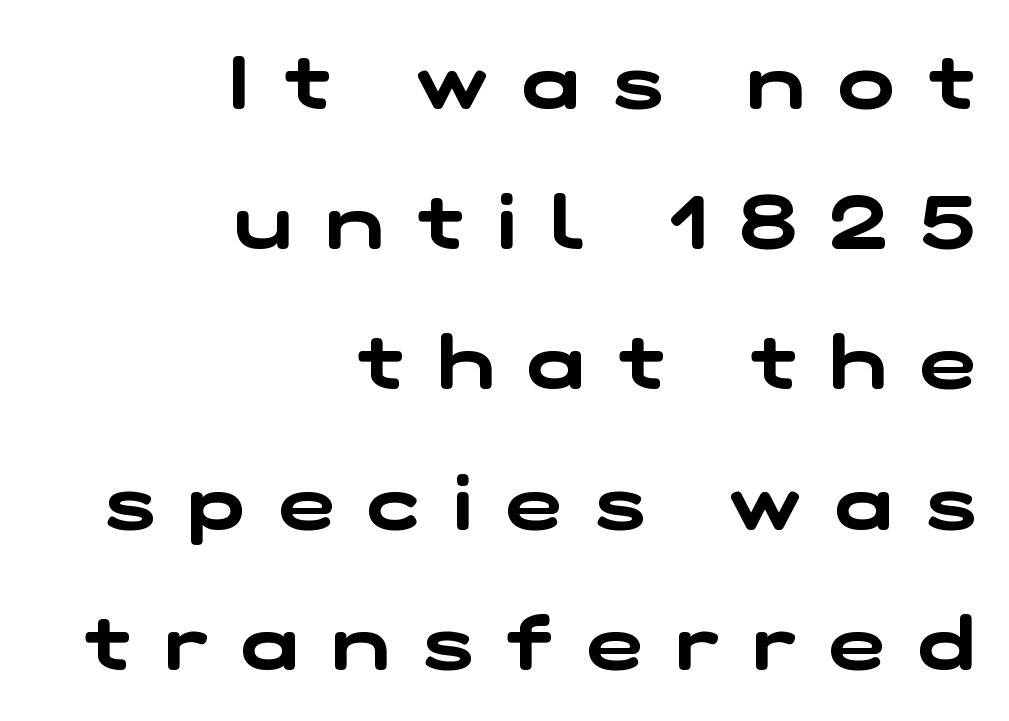
These lines are rendered in a variable-pitch font. Casual observation: everything's shoved over to the right. Inter-character spacing is expanded well beyond the font's built-in metrics. Regarding serifs, this sample does without them.
